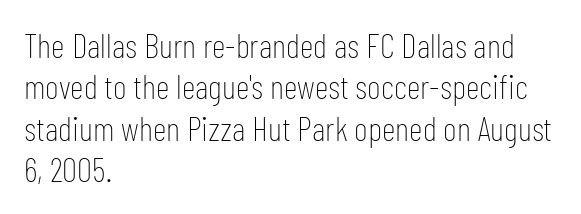
Q: Is the text bold? A: No.
Q: Is the text italic (slanted)? A: No, it is upright.
Q: Is the typeface a serif or a sans-serif typeface? A: Sans-serif.
Q: Is the text underlined? A: No.
Q: How is the paragraph aligned? A: Left-aligned.
Q: Is the spacing between letters normal or unusually wide? A: Normal.
Q: Width (condensed, normal, or wide)? A: Condensed.
Q: Stroke contrast? A: Low.
Q: x-height? A: Medium.
Q: Monospaced? A: No.
